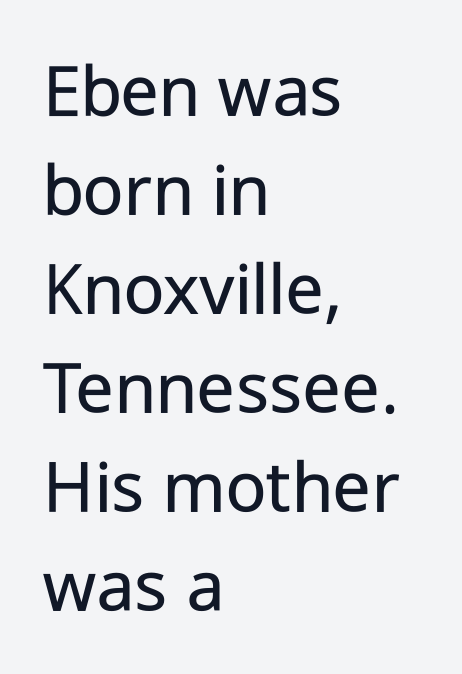
{"serif": "no", "italic": "no", "bold": "no", "weight": "regular", "width": "normal", "stroke_contrast": "low", "x_height": "medium", "monospaced": "no", "underline": "no", "align": "left", "line_spacing": "normal", "line_spacing_ratio": 1.27, "letter_spacing": "normal", "letter_spacing_em": 0.0, "glyph_px": 78}
